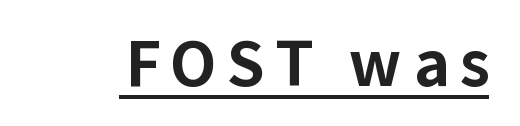
The image shows 61 px bold sans-serif type, upright; set underlined; low stroke contrast and a medium x-height.
